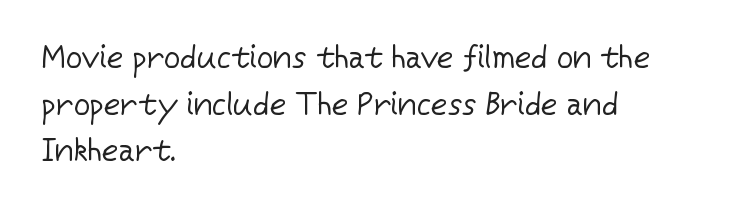
Notice how the stems are strictly vertical — no italics here. The passage shown is typeset with a sans-serif family. There is no visible air inserted between adjacent glyphs. The passage shown is not bold in any degree. Rows of type keep a routine distance in the vertical direction. Here the designer chose a conventional face with non-uniform glyph widths.
